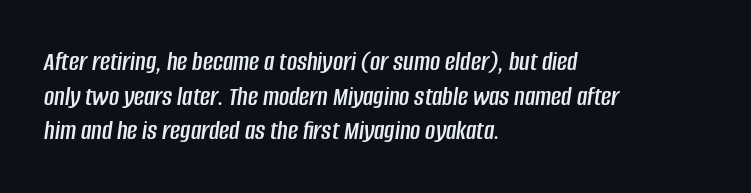
{"italic": "yes", "lean": "right", "slant_degrees": 8, "width": "condensed", "stroke_contrast": "low", "x_height": "large", "monospaced": "no", "underline": "no", "align": "left", "line_spacing_ratio": 1.24, "letter_spacing": "normal", "letter_spacing_em": 0.0, "glyph_px": 28}
